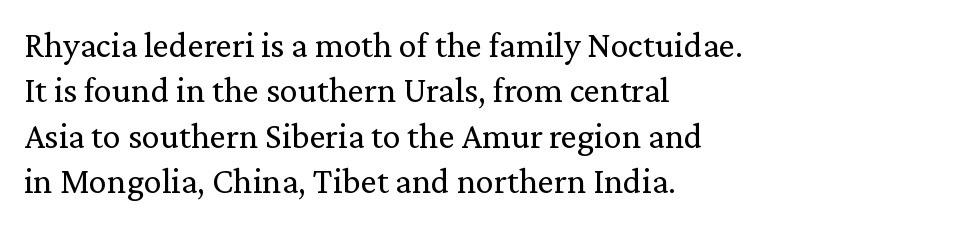
The image shows 36 px regular-weight serif type, upright; set left-aligned, normal line spacing (1.26x), normal letter spacing, not underlined; medium stroke contrast and a medium x-height.
